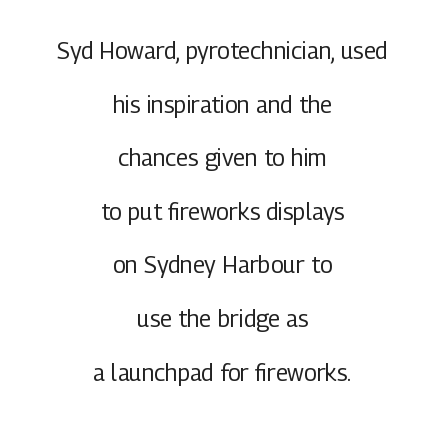
Descenders hang freely into open space. Successive baselines arrive slowly, with a big drop between each. Does the lettering tilt? It doesn't — this is upright. Leftover space on each line is divided equally before and after the words. This is not heavy type; no bold has been used.
